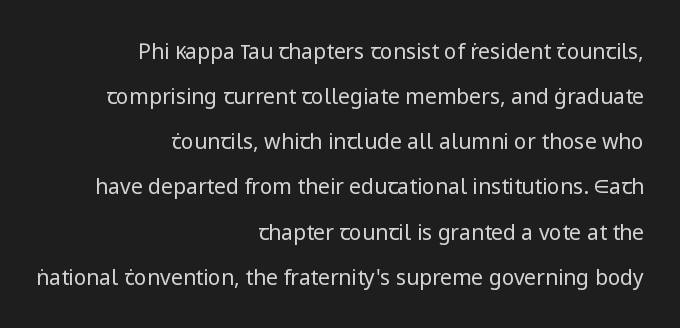
Compared with a typical body face, this is equally light or lighter still. Letters rest on an invisible, unmarked baseline. Compared with typical body copy, the letter spacing here is the same. Typeset ragged left — the right edge is the straight one.
